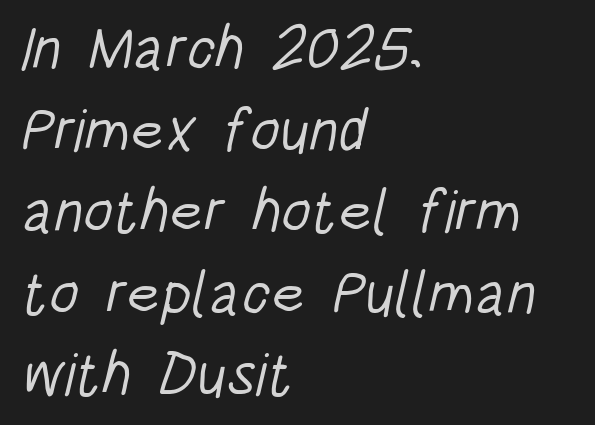
Stroke terminals: plain, sans-serif. Leading matches the norm, producing a regular column. Layout note: lines flush left. Quick note: underline off. What stands out about the letter spacing? Nothing — it is the standard amount. Counters stay open thanks to moderate or lighter strokes.
